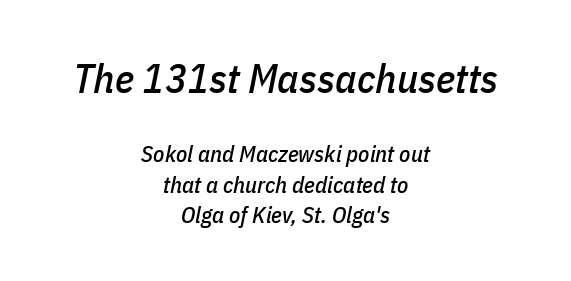
The image shows 41 px condensed type, italic (leaning right); set centered, normal line spacing (1.34x), normal letter spacing, not underlined; the first (top) block is 1.78x larger; low stroke contrast and a medium x-height.
